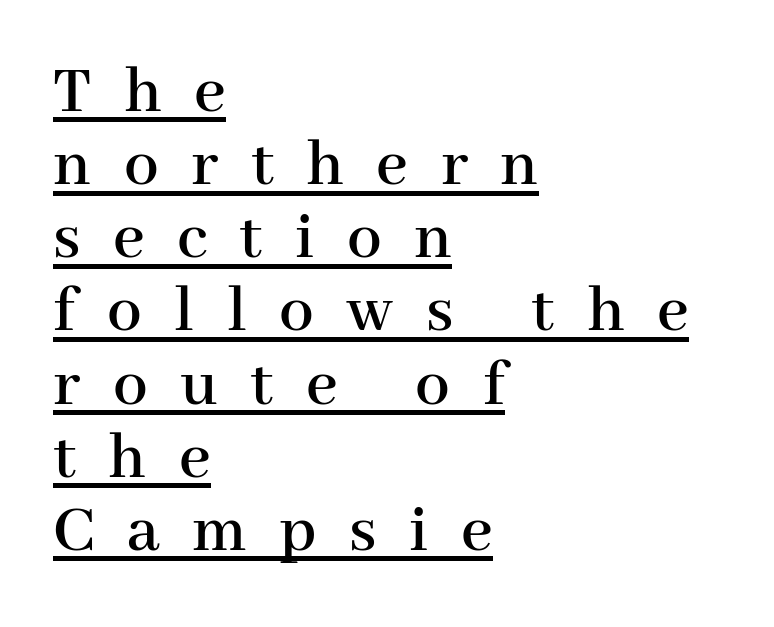
The rendering uses the underline text-decoration. In terms of letterspacing, this is a distinctly airy, spread setting. The passage shown is typed in a proportional face where columns would drift. Horizontal alignment here is leftward, the default for most running prose. A typesetter would call this leading minimal, almost set solid. Italic: no, the glyphs are upright roman.
